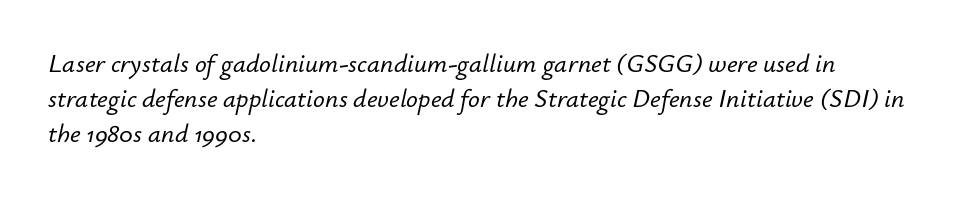
Q: Is the text italic (slanted)? A: Yes, it leans right by about 12 degrees.
Q: Is the text underlined? A: No.
Q: How is the paragraph aligned? A: Left-aligned.
Q: Is the spacing between letters normal or unusually wide? A: Normal.
Q: Is the spacing between lines tight, normal or loose? A: Normal.
